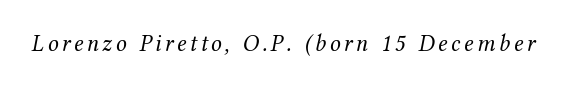
The typeface has the unassuming heft of standard copy or less. It's the slanting kind of type. Descenders hang freely into open space.
